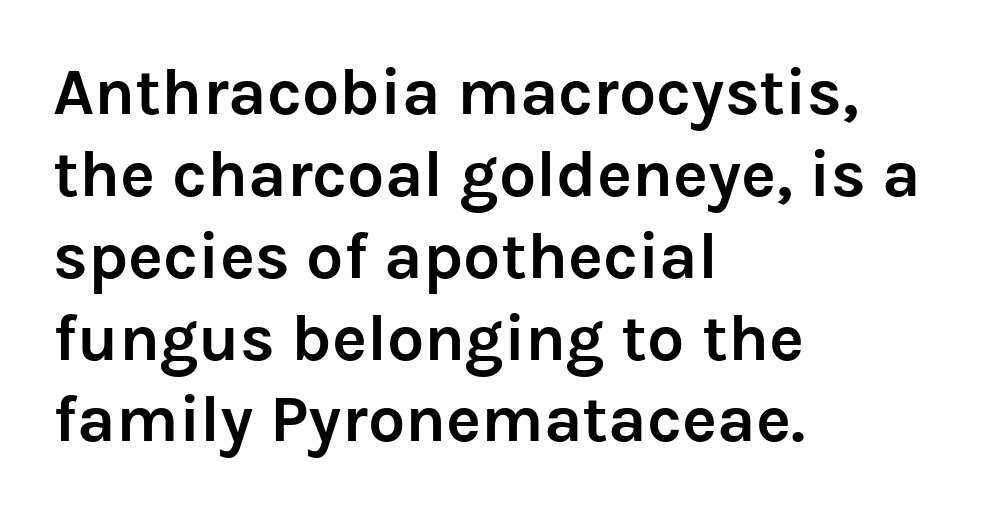
{"serif": "no", "italic": "no", "bold": "yes", "weight": "semibold", "width": "normal", "stroke_contrast": "low", "x_height": "medium", "monospaced": "no", "underline": "no", "align": "left", "line_spacing_ratio": 1.24, "letter_spacing": "normal", "letter_spacing_em": 0.0, "glyph_px": 66}
